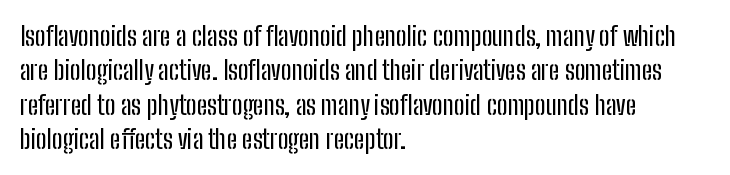
The image shows 26 px text type, upright; set left-aligned, normal line spacing (1.32x), normal letter spacing, not underlined.
